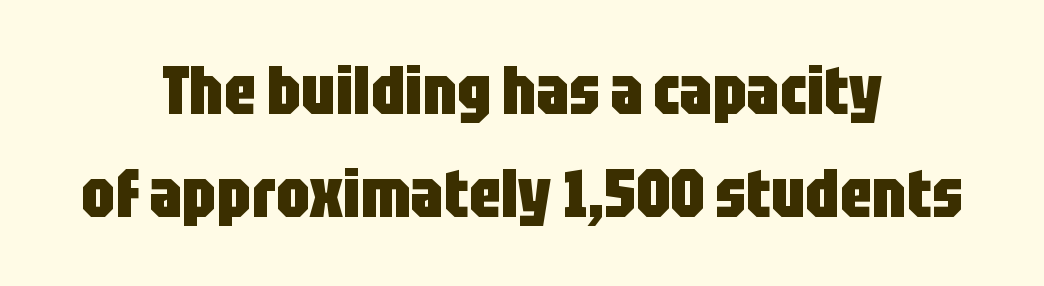
Q: Is the text bold? A: Yes.
Q: Is the text italic (slanted)? A: No, it is upright.
Q: Is the typeface a serif or a sans-serif typeface? A: Sans-serif.
Q: Is the text underlined? A: No.
Q: How is the paragraph aligned? A: Centered.
Q: Is the spacing between letters normal or unusually wide? A: Normal.
Q: Is the spacing between lines tight, normal or loose? A: Normal.
Q: Width (condensed, normal, or wide)? A: Condensed.
Q: Stroke contrast? A: Low.
Q: x-height? A: Large.
Q: Monospaced? A: No.
